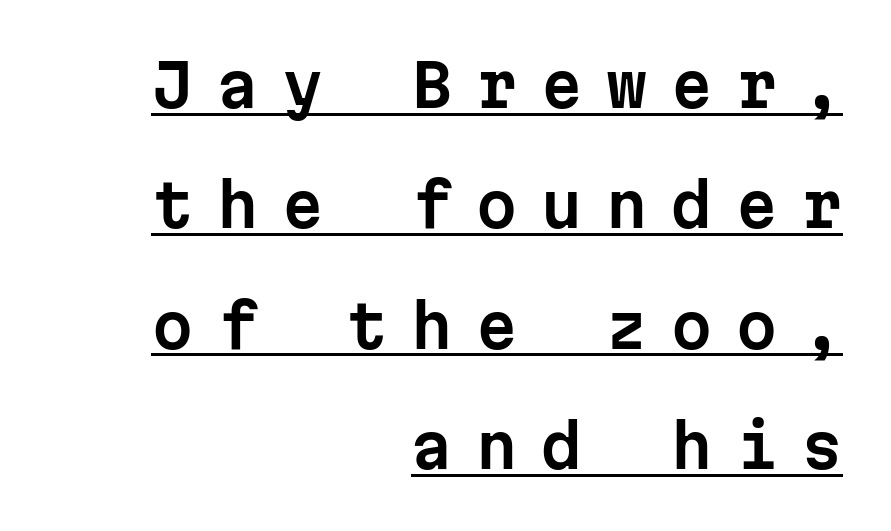
This rendering employs a face without finishing strokes, i.e., a sans-serif. Notice how the stems are strictly vertical — no italics here. Note the uniform advance width — an 'i' takes as much space as an 'm'. Honestly, the rows look like they've been pulled way apart. In designer terms, the underline attribute is active on this setting.
